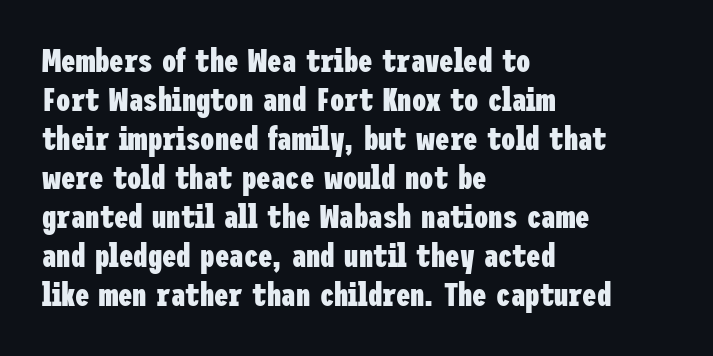
{"serif": "no", "italic": "no", "bold": "yes", "weight": "heavy", "width": "condensed", "stroke_contrast": "low", "x_height": "medium", "underline": "no", "align": "left", "line_spacing_ratio": 1.22, "letter_spacing": "normal", "letter_spacing_em": 0.0, "glyph_px": 32}
